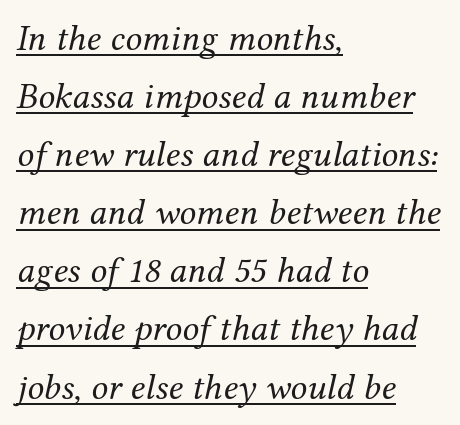
The image shows 37 px regular-weight serif type, italic (leaning right); set left-aligned, normal line spacing (1.57x), normal letter spacing, underlined; medium stroke contrast and a medium x-height.
